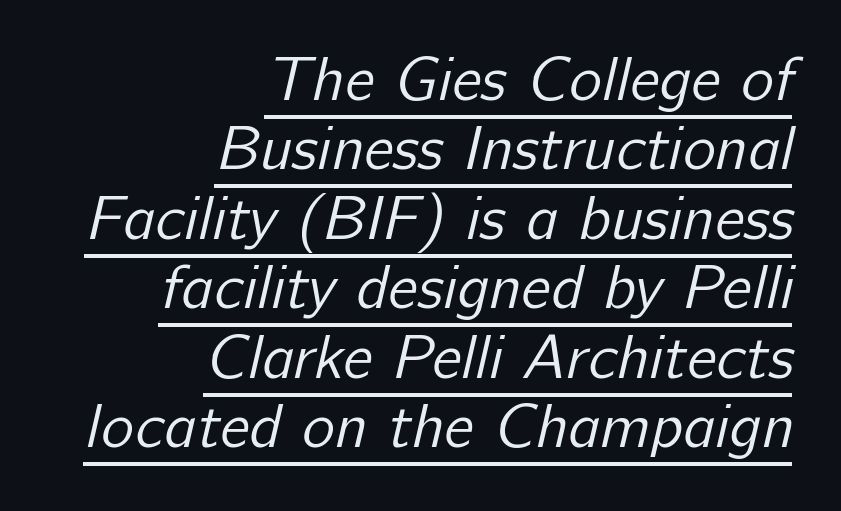
{"serif": "no", "bold": "no", "weight": "regular", "width": "normal", "stroke_contrast": "low", "x_height": "medium", "monospaced": "no", "underline": "yes", "align": "right", "line_spacing": "tight", "line_spacing_ratio": 1.12, "letter_spacing": "normal", "letter_spacing_em": 0.0, "glyph_px": 62}
